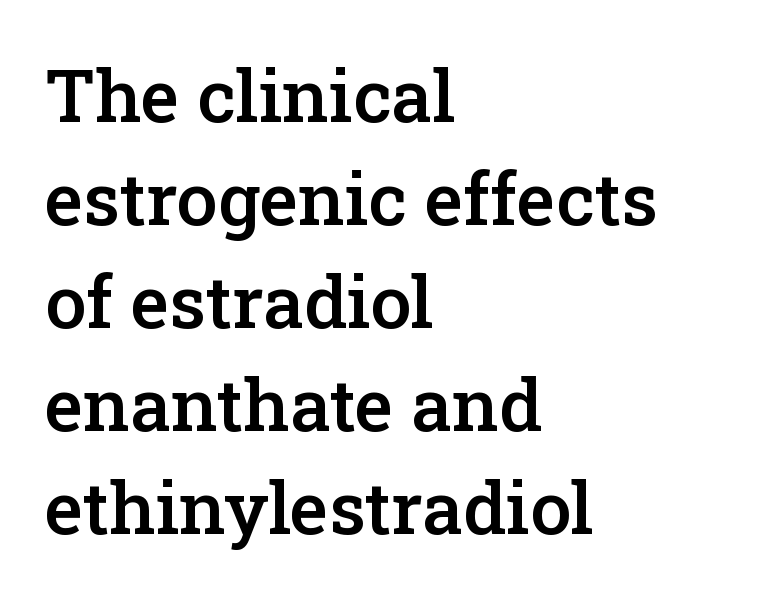
{"serif": "yes", "italic": "no", "bold": "semi", "weight": "semibold", "width": "normal", "stroke_contrast": "low", "x_height": "medium", "monospaced": "no", "underline": "no", "align": "left", "line_spacing": "normal", "line_spacing_ratio": 1.41, "letter_spacing": "normal", "letter_spacing_em": 0.0, "glyph_px": 73}
